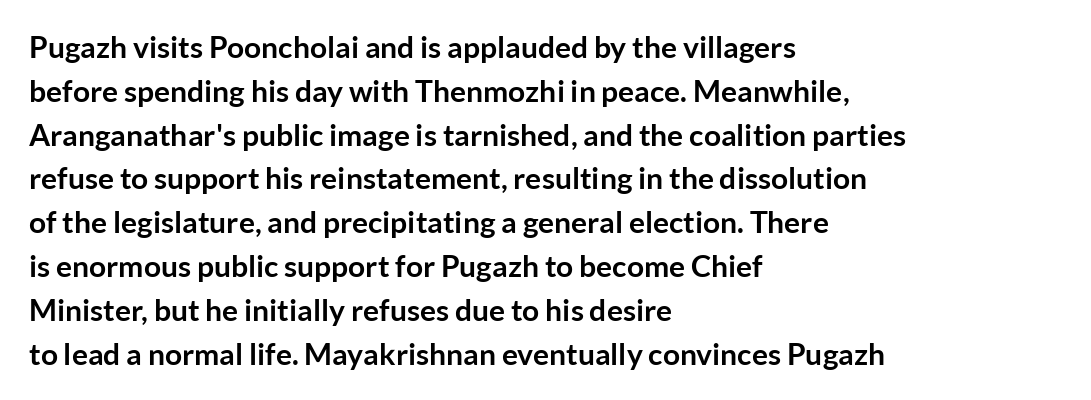
Think of a printed novel: that variable character pitch is what you see here. These lines keep a tight, regular rhythm from letter to letter. Left-aligned paragraph, ragged on the right. The gap between lines stays unmarked.
